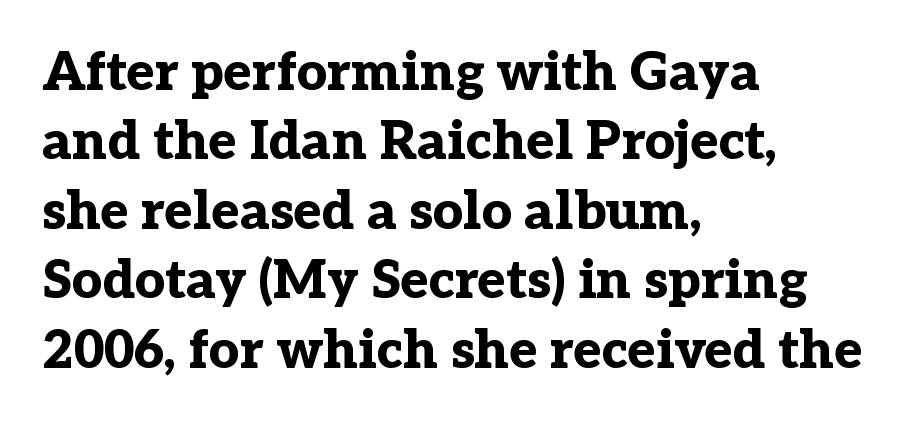
The image shows 53 px bold serif type, upright; set left-aligned, normal line spacing (1.31x), normal letter spacing, not underlined; low stroke contrast and a medium x-height.
